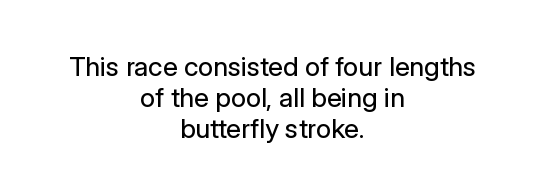
In terms of letterspacing, this is plain default setting. The block of text is dense from top to bottom, with scant space between rows. Glance below the letters and you will spot only blank space. Is the block centered? Yes — each line is placed symmetrically about the middle. The weight tops out at a normal text grade.
